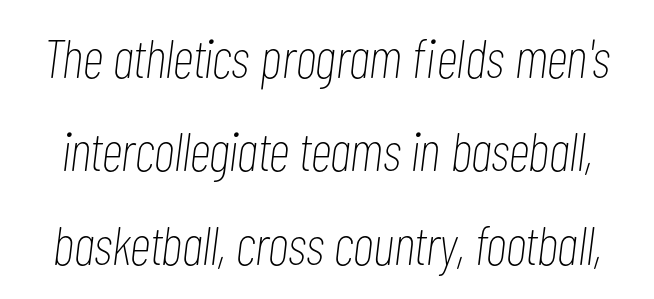
{"italic": "yes", "lean": "right", "slant_degrees": 7, "bold": "no", "weight": "thin", "width": "condensed", "stroke_contrast": "low", "x_height": "medium", "monospaced": "no", "underline": "no", "line_spacing": "normal", "line_spacing_ratio": 1.7, "letter_spacing": "normal", "letter_spacing_em": 0.0, "glyph_px": 55}
